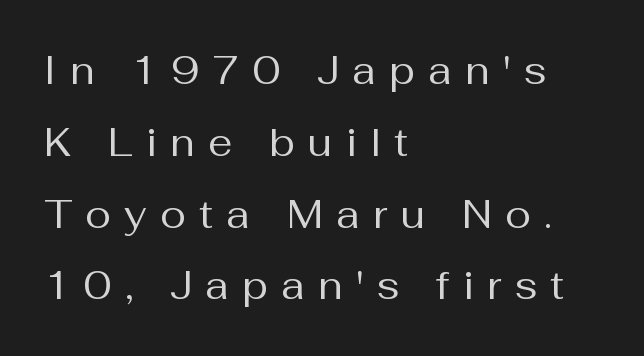
Type without underlining. The tracking reads as deliberately expanded to a designer's eye. This sample has the flowing, uneven cadence of proportional lettering. In terms of posture, this sample is upright. The strokes carry an ordinary text weight at most. Visually the block forms a straight wall on the left and a jagged coastline on the right.
